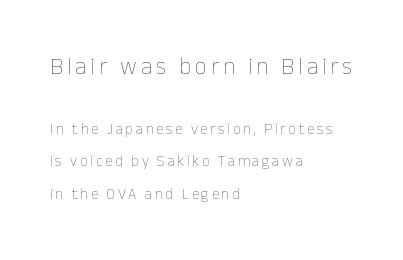
Two sizes are in play, and the larger belongs to the first block. Compared with typical paragraphs, the rows here are farther apart. Nothing heavy about these letters — not bold at all. The typesetter chose a ragged-right arrangement here. Underlining? Definitely not there.
